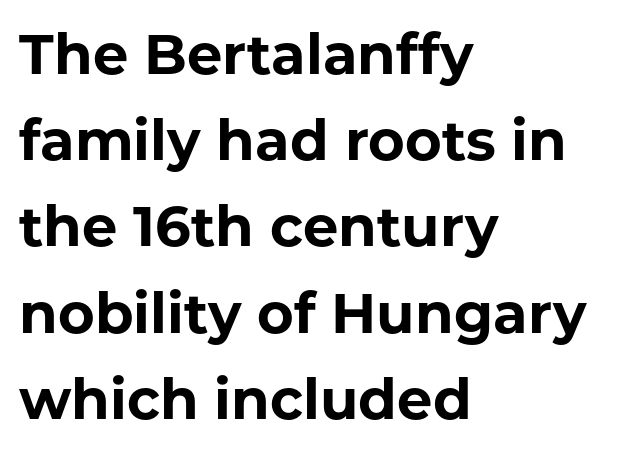
Q: Is the text bold? A: Yes.
Q: Is the text italic (slanted)? A: No, it is upright.
Q: Is the typeface a serif or a sans-serif typeface? A: Sans-serif.
Q: Is the text underlined? A: No.
Q: How is the paragraph aligned? A: Left-aligned.
Q: Is the spacing between letters normal or unusually wide? A: Normal.
Q: Is the spacing between lines tight, normal or loose? A: Normal.
Q: Width (condensed, normal, or wide)? A: Normal.
Q: Stroke contrast? A: Low.
Q: x-height? A: Medium.
Q: Monospaced? A: No.
